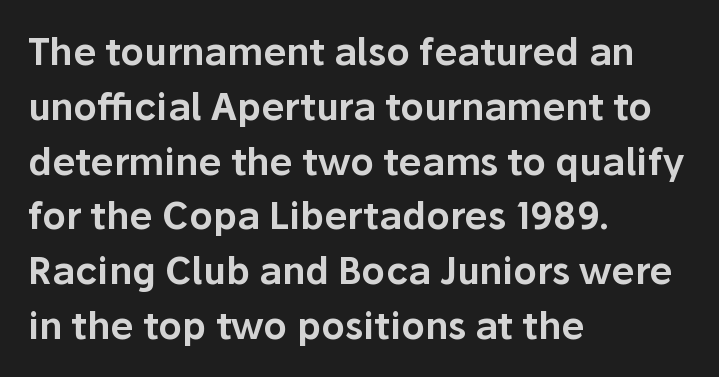
This rendering employs a face without finishing strokes, i.e., a sans-serif. The face used here is rendered with its standard letterfit. In CSS terms this would be text-align: left. Ascenders rise straight up at ninety degrees.
